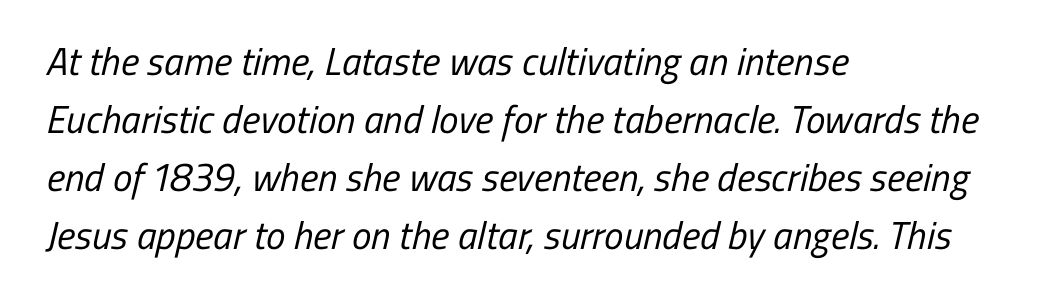
Are there feet on the stems? There aren't — it's a sans. The paragraph has a hard left edge and a soft right edge. Note the varied advance widths — an 'i' is clearly narrower than an 'm'. Reading down the column, the eye jumps a familiar distance to each next line.
